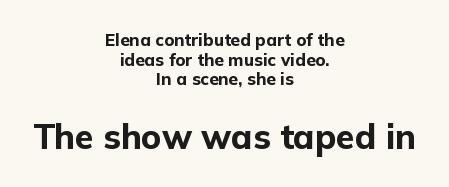
Type size steps up from the first block to the second. Just letters on the line, the space beneath them empty. Alignment: centered. Note the varied advance widths — an 'i' is clearly narrower than an 'm'. Glyph-to-glyph distance matches everyday printed text.
